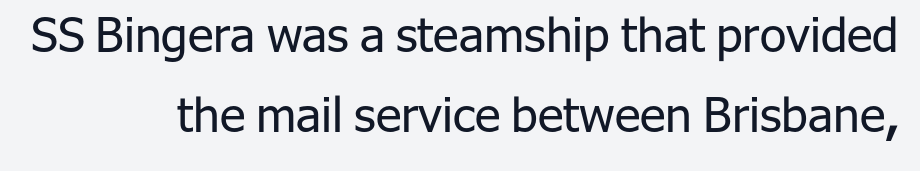
The image shows 48 px regular-weight sans-serif type, upright; set right-aligned, normal line spacing (1.66x), normal letter spacing, not underlined; low stroke contrast and a medium x-height.
